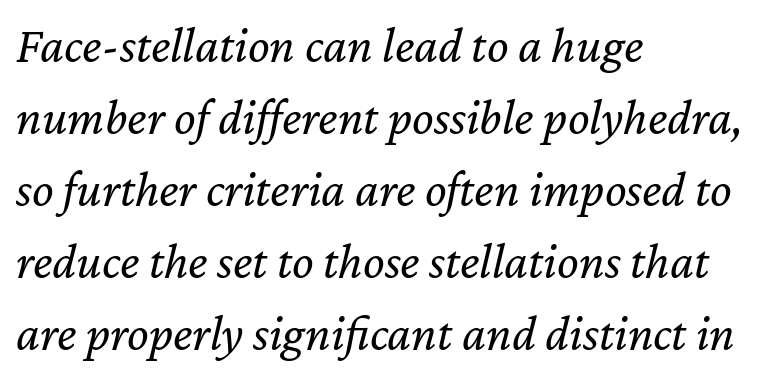
{"italic": "yes", "lean": "right", "slant_degrees": 12, "bold": "no", "weight": "regular", "width": "normal", "stroke_contrast": "low", "x_height": "medium", "monospaced": "no", "underline": "no", "align": "left", "line_spacing": "normal", "line_spacing_ratio": 1.41, "letter_spacing": "normal", "letter_spacing_em": 0.0, "glyph_px": 51}
